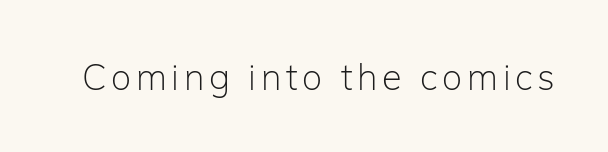
Q: Is the text bold? A: No.
Q: Is the text italic (slanted)? A: No, it is upright.
Q: Is the typeface a serif or a sans-serif typeface? A: Sans-serif.
Q: Is the text underlined? A: No.
Q: Width (condensed, normal, or wide)? A: Normal.
Q: Stroke contrast? A: Low.
Q: x-height? A: Medium.
Q: Monospaced? A: No.
